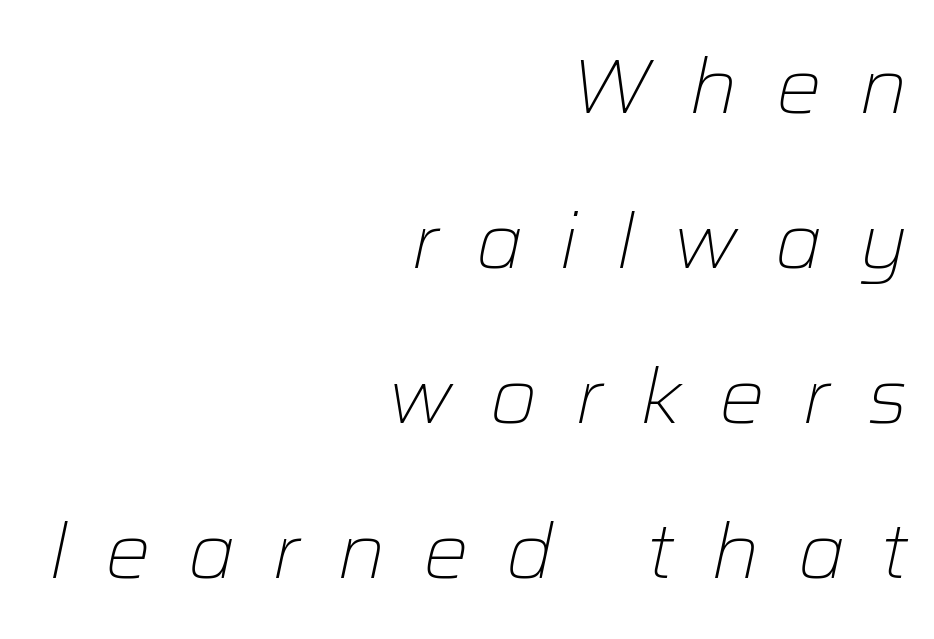
Q: Is the text bold? A: No.
Q: Is the text italic (slanted)? A: Yes, it leans right by about 12 degrees.
Q: Is the text underlined? A: No.
Q: How is the paragraph aligned? A: Right-aligned.
Q: Is the spacing between letters normal or unusually wide? A: Unusually wide.
Q: Is the spacing between lines tight, normal or loose? A: Loose.
Q: Width (condensed, normal, or wide)? A: Normal.
Q: Stroke contrast? A: Low.
Q: x-height? A: Medium.
Q: Monospaced? A: No.
